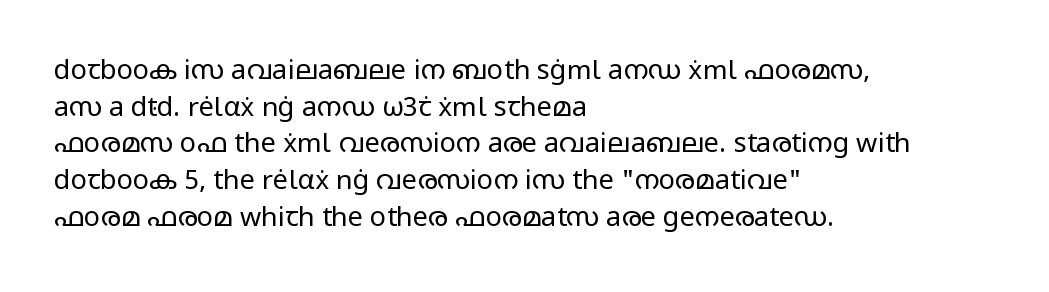
The image shows 27 px text type, upright; set left-aligned, normal line spacing (1.36x), normal letter spacing, not underlined.
